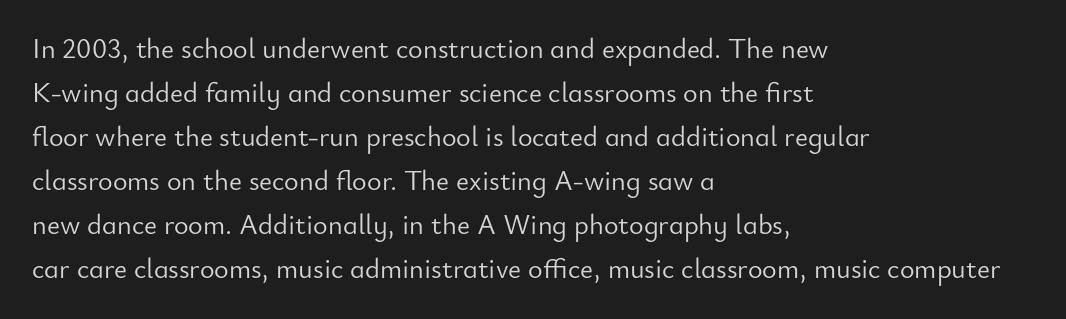
The image shows 28 px light sans-serif type, upright; set left-aligned, normal line spacing (1.57x), normal letter spacing, not underlined; low stroke contrast and a small x-height.
